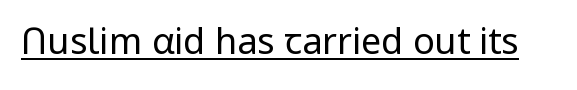
Q: Is the text bold? A: No.
Q: Is the text italic (slanted)? A: No, it is upright.
Q: Is the typeface a serif or a sans-serif typeface? A: Sans-serif.
Q: Is the text underlined? A: Yes.
Q: Is the spacing between letters normal or unusually wide? A: Normal.
Q: Width (condensed, normal, or wide)? A: Normal.
Q: Stroke contrast? A: Low.
Q: x-height? A: Medium.
Q: Monospaced? A: No.
